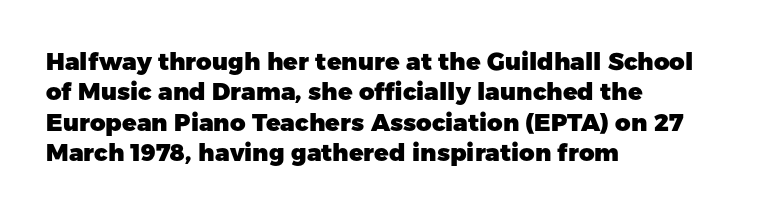
Q: Is the text bold? A: Yes.
Q: Is the text italic (slanted)? A: No, it is upright.
Q: Is the text underlined? A: No.
Q: How is the paragraph aligned? A: Left-aligned.
Q: Is the spacing between letters normal or unusually wide? A: Normal.
Q: Is the spacing between lines tight, normal or loose? A: Normal.
